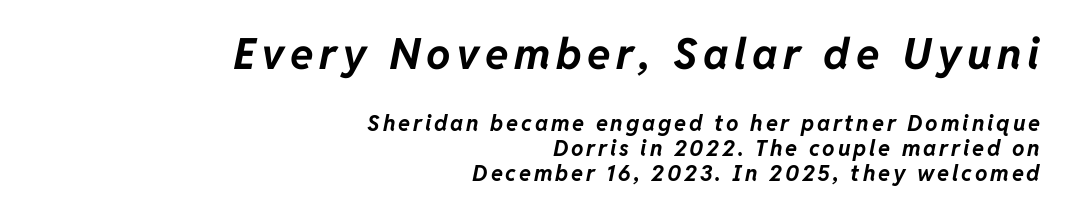
Would a proofreader flag this as italicized? Yes. Weight check: bold — yes, fully. Check under the words: just untouched page. The block sitting higher on the canvas is the one with enlarged characters. Is the block centered? No — it sits flush against the right margin.
